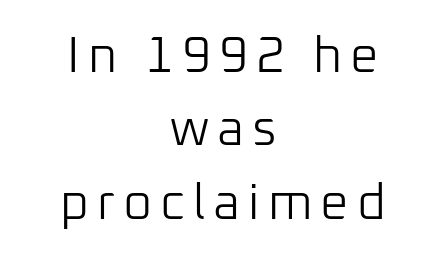
The image shows 50 px light sans-serif type, upright; set centered, normal line spacing (1.47x), not underlined; low stroke contrast and a medium x-height.
